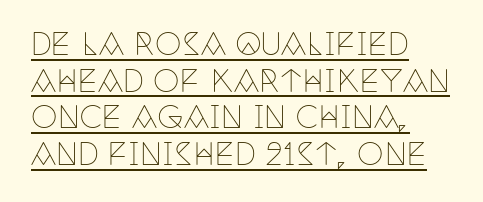
The image shows 30 px thin, condensed serif type, upright; set left-aligned, line spacing 1.22x, normal letter spacing, underlined; low stroke contrast and a large x-height.
